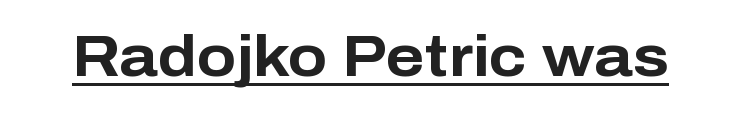
Has an underline been added? It has. The lettering stays uniformly vertical, giving the passage a roman look. Is this a fixed-width face? No — the glyphs have proportional, varying widths. Letter spacing: default. Letterform terminals end flat and unadorned throughout the passage.
